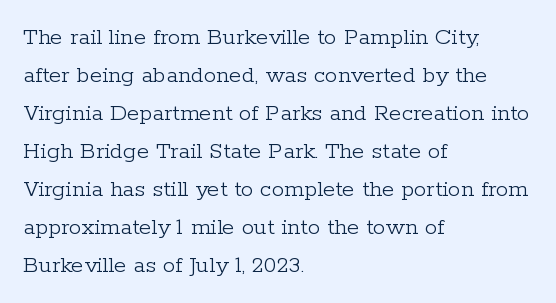
The image shows 25 px text type, upright; set left-aligned, normal line spacing (1.52x), normal letter spacing, not underlined.
